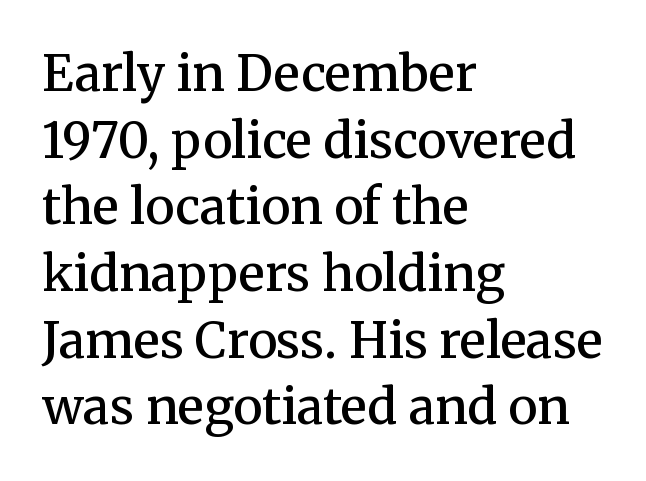
This sample is left-justified, so line endings fall wherever the words run out. The face used here is proportionally spaced, like ordinary book or web type. Every character sits straight up, as roman type does. The letterforms sit shoulder to shoulder at normal distance. The rows are spaced the way most documents space them. A bare baseline throughout the passage.
